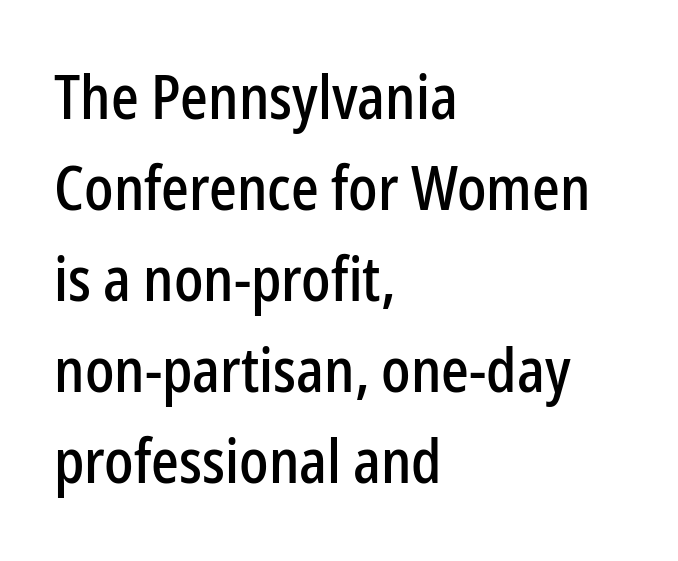
{"serif": "no", "italic": "no", "width": "condensed", "stroke_contrast": "low", "x_height": "medium", "monospaced": "no", "underline": "no", "align": "left", "line_spacing": "normal", "line_spacing_ratio": 1.49, "letter_spacing": "normal", "letter_spacing_em": 0.0, "glyph_px": 61}
